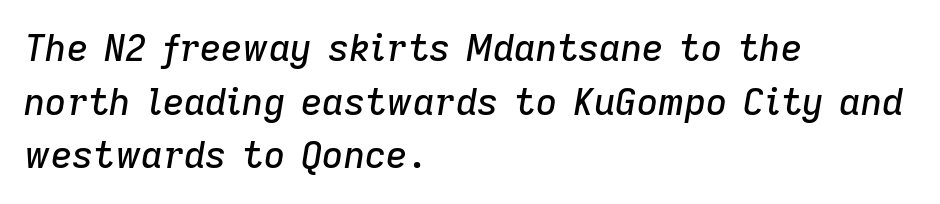
Q: Is the text italic (slanted)? A: Yes, it leans right by about 9 degrees.
Q: Is the text underlined? A: No.
Q: How is the paragraph aligned? A: Left-aligned.
Q: Is the spacing between letters normal or unusually wide? A: Normal.
Q: Is the spacing between lines tight, normal or loose? A: Normal.
Q: Width (condensed, normal, or wide)? A: Normal.
Q: Stroke contrast? A: Low.
Q: x-height? A: Medium.
Q: Monospaced? A: No.
